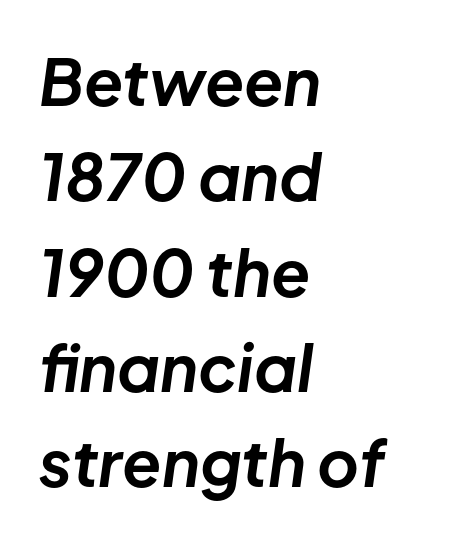
Reading down the block, your eye returns to a fixed left position each line. Spacing between characters is what you'd get straight out of the box. Proportional: the letters do not fall into vertical columns. Slant detected: the letters are inclined. A dark, heavy texture on the line: the type is bold.
